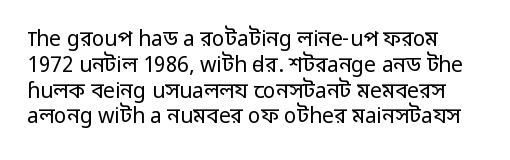
Letter spacing: default. Stem width sits at or under what a default text font uses. No word sits above an underline. The lettering holds an erect, upright posture throughout.
